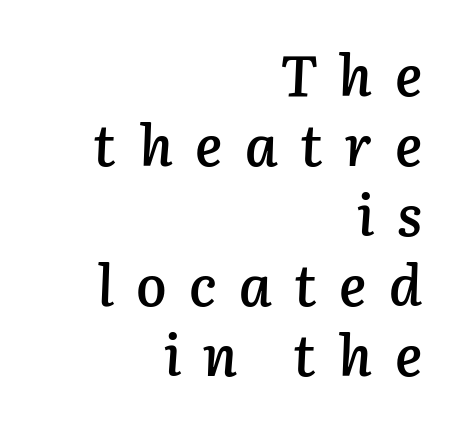
Q: Is the text bold? A: Semi-bold.
Q: Is the text italic (slanted)? A: Yes, it leans right by about 3 degrees.
Q: Is the text underlined? A: No.
Q: How is the paragraph aligned? A: Right-aligned.
Q: Is the spacing between letters normal or unusually wide? A: Unusually wide.
Q: Width (condensed, normal, or wide)? A: Normal.
Q: Stroke contrast? A: Low.
Q: x-height? A: Medium.
Q: Monospaced? A: No.
